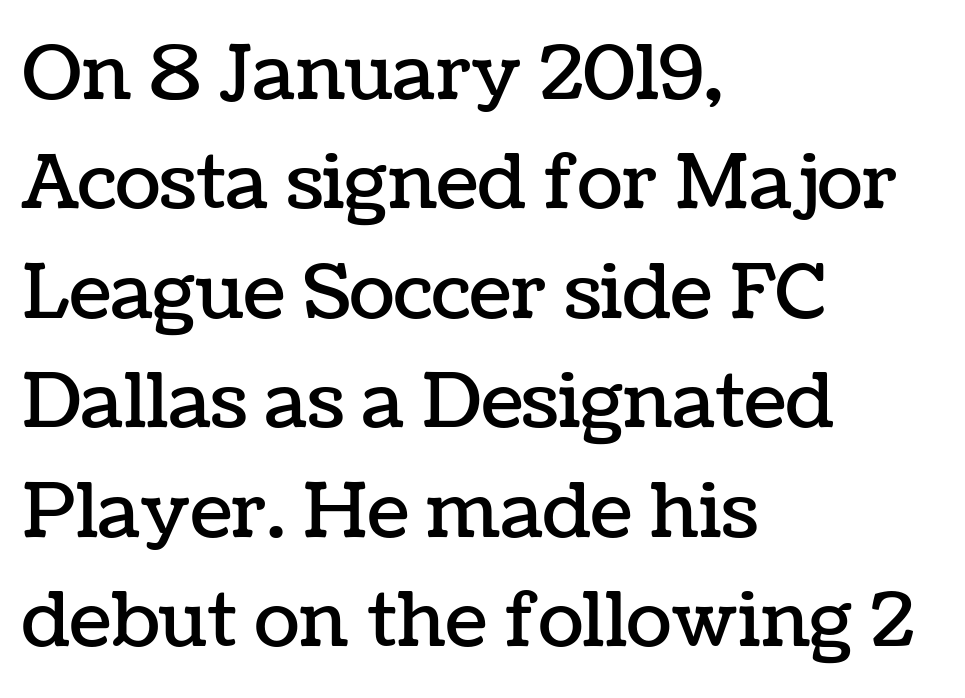
{"italic": "no", "width": "normal", "stroke_contrast": "low", "x_height": "medium", "monospaced": "no", "underline": "no", "align": "left", "line_spacing": "normal", "line_spacing_ratio": 1.46, "letter_spacing": "normal", "letter_spacing_em": 0.0, "glyph_px": 75}
